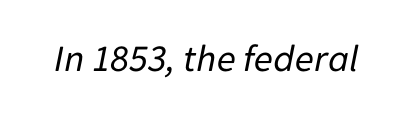
The image shows 39 px regular-weight type, italic (leaning right); set normal letter spacing, not underlined; low stroke contrast and a medium x-height.
